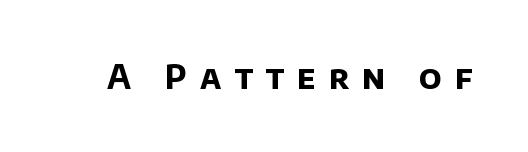
Is this a fixed-width face? No — the glyphs have proportional, varying widths. A bare baseline throughout the passage. Look at the tracking — it's clearly loosened, letters drifting apart. Serif or sans? Sans — the stroke terminals are bare.
